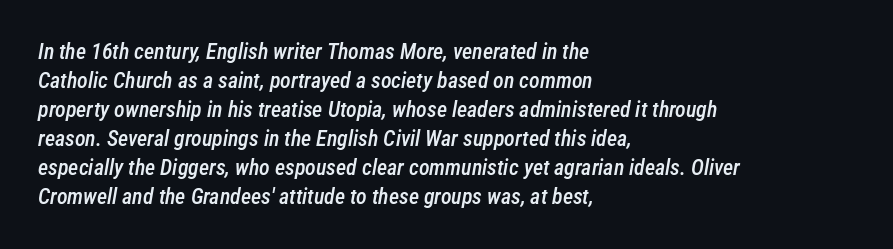
There's an unmistakable incline to the writing here. The words here are not underlined. The letters sit at their default tracking, neither squeezed nor spread. Heft: intermediate — a semibold.
